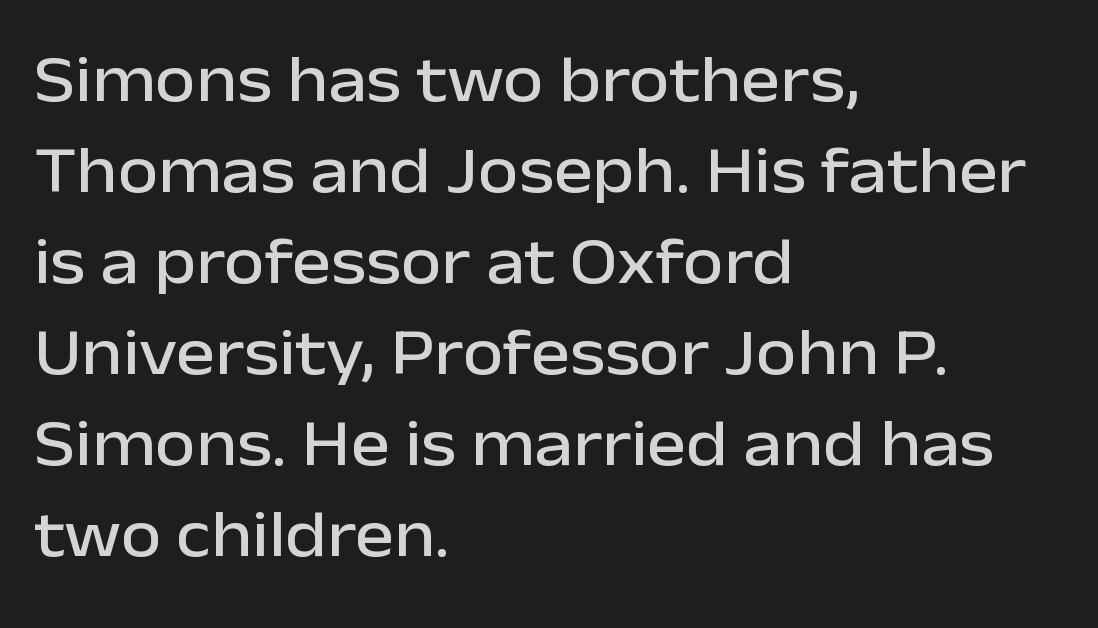
The image shows 66 px sans-serif type, upright; set left-aligned, normal line spacing (1.38x), normal letter spacing, not underlined; low stroke contrast and a medium x-height.
